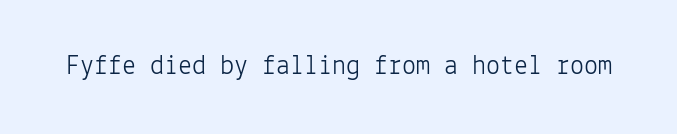
Q: Is the text bold? A: No.
Q: Is the text italic (slanted)? A: No, it is upright.
Q: Is the typeface a serif or a sans-serif typeface? A: Sans-serif.
Q: Is the text underlined? A: No.
Q: Is the spacing between letters normal or unusually wide? A: Normal.
Q: Width (condensed, normal, or wide)? A: Normal.
Q: Stroke contrast? A: Low.
Q: x-height? A: Medium.
Q: Monospaced? A: Yes.
